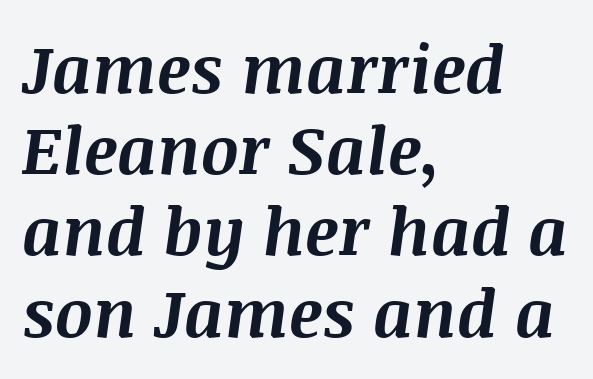
There's an unmistakable incline to the writing here. Varying glyph widths throughout — classic text-font behaviour. The text block is weighted toward the left margin, trailing off unevenly rightward. Clear beneath every line of the passage.
